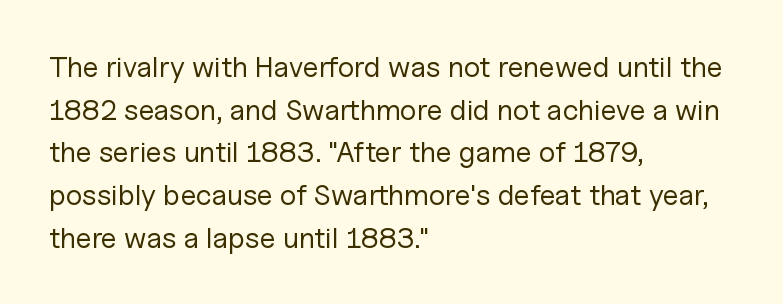
The specimen omits any rule beneath the text block's lines. This is sans-serif lettering, the kind often seen on screens and signage. Horizontally, the lines are justified to the leading edge only. Evenly set lines give the paragraph a standard silhouette. The specimen reads as upright at a glance. Stroke mass is kept to a normal reading level or below.
